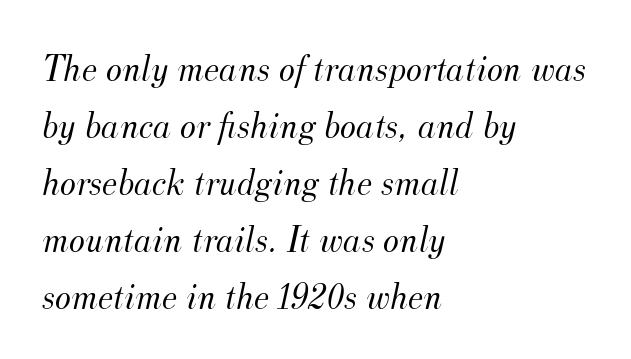
Q: Is the text bold? A: No.
Q: Is the text italic (slanted)? A: Yes, it leans right by about 12 degrees.
Q: Is the typeface a serif or a sans-serif typeface? A: Serif.
Q: Is the text underlined? A: No.
Q: How is the paragraph aligned? A: Left-aligned.
Q: Is the spacing between letters normal or unusually wide? A: Normal.
Q: Is the spacing between lines tight, normal or loose? A: Normal.
Q: Width (condensed, normal, or wide)? A: Normal.
Q: Stroke contrast? A: Medium.
Q: x-height? A: Small.
Q: Monospaced? A: No.
